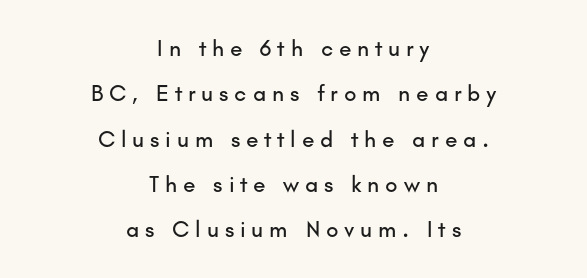
Q: Is the text italic (slanted)? A: No, it is upright.
Q: Is the text underlined? A: No.
Q: How is the paragraph aligned? A: Centered.
Q: Is the spacing between letters normal or unusually wide? A: Unusually wide.
Q: Is the spacing between lines tight, normal or loose? A: Loose.
